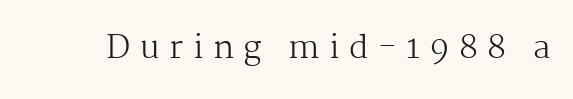
{"serif": "yes", "italic": "no", "bold": "no", "weight": "regular", "width": "normal", "stroke_contrast": "medium", "x_height": "medium", "monospaced": "no", "underline": "no", "letter_spacing": "wide", "letter_spacing_em": 0.31, "glyph_px": 31}
